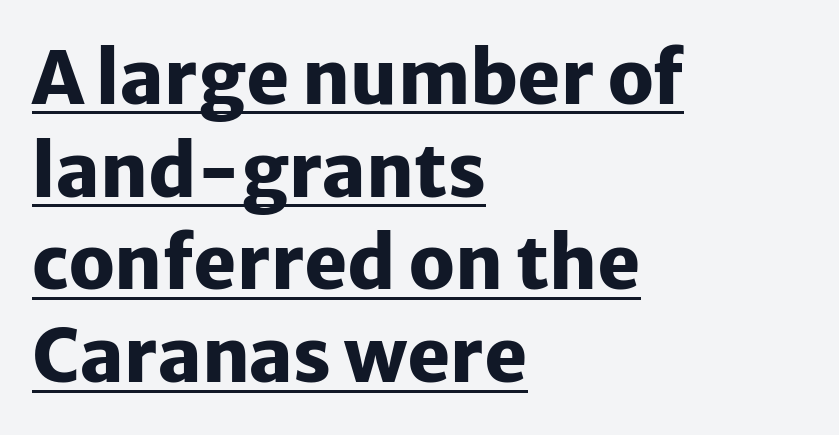
Q: Is the text bold? A: Yes.
Q: Is the text italic (slanted)? A: No, it is upright.
Q: Is the typeface a serif or a sans-serif typeface? A: Sans-serif.
Q: Is the text underlined? A: Yes.
Q: How is the paragraph aligned? A: Left-aligned.
Q: Is the spacing between letters normal or unusually wide? A: Normal.
Q: Is the spacing between lines tight, normal or loose? A: Normal.
Q: Width (condensed, normal, or wide)? A: Normal.
Q: Stroke contrast? A: Low.
Q: x-height? A: Medium.
Q: Monospaced? A: No.
